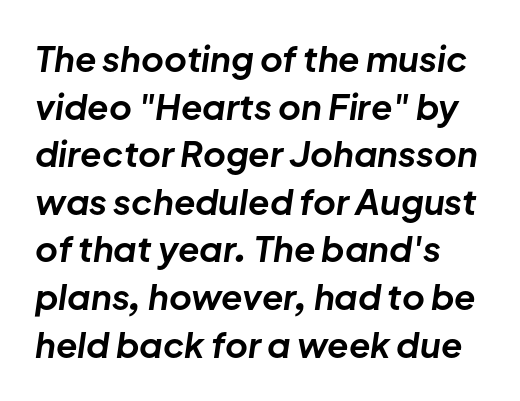
The image shows 35 px bold type, italic (leaning right); set normal line spacing (1.36x), normal letter spacing, not underlined; low stroke contrast and a medium x-height.
